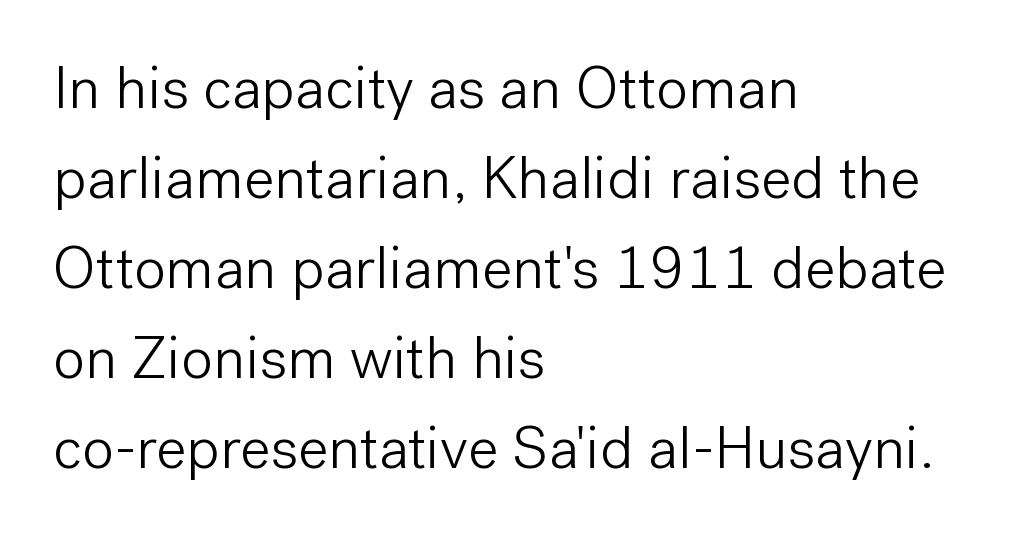
The ragged edge is on the right, which tells us the setting is flush left. Tracking value appears to be zero — textbook default spacing. The letters advance in unequal steps, a hallmark of proportional type. Characters remain perfectly vertical along every line.
